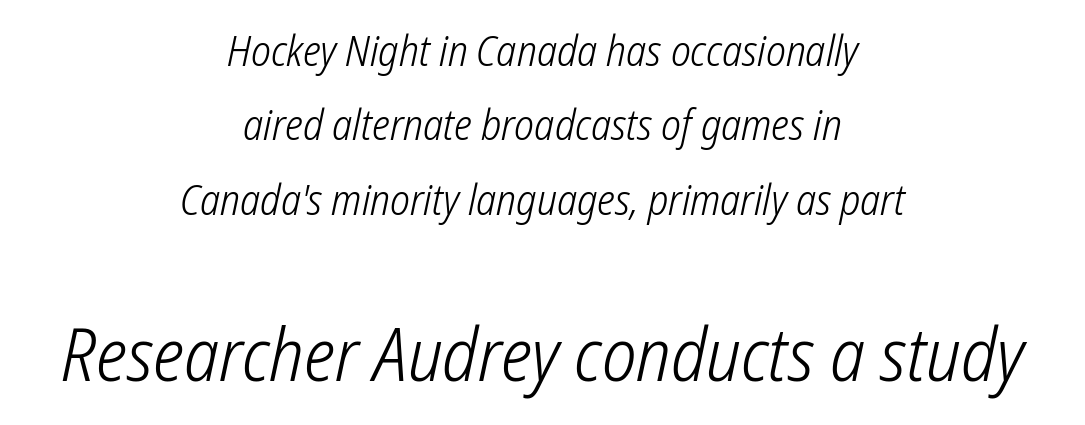
The face used here appears at its bigger size in the lower chunk. A quiet, ordinary-to-light weight characterises the typeface. Short note: letters normally spaced. Plain, unruled lines of type. Varying glyph widths throughout — classic text-font behaviour.
